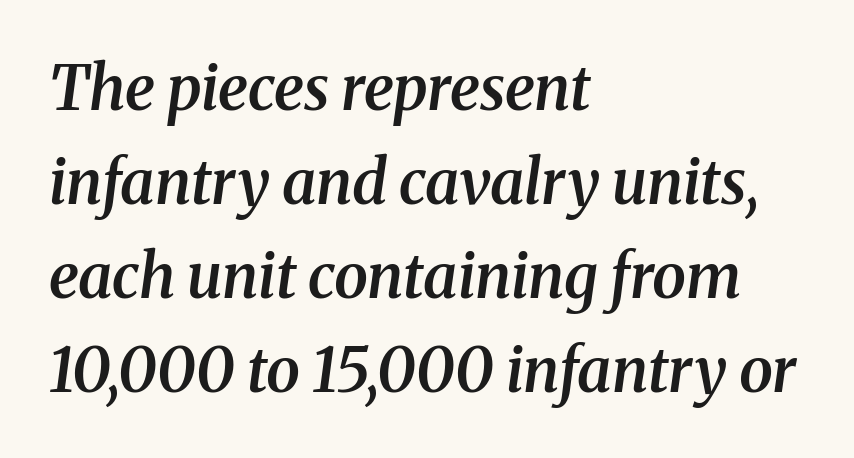
The image shows 61 px semibold serif type, italic (leaning right); set left-aligned, normal line spacing (1.54x), normal letter spacing, not underlined; medium stroke contrast and a medium x-height.
